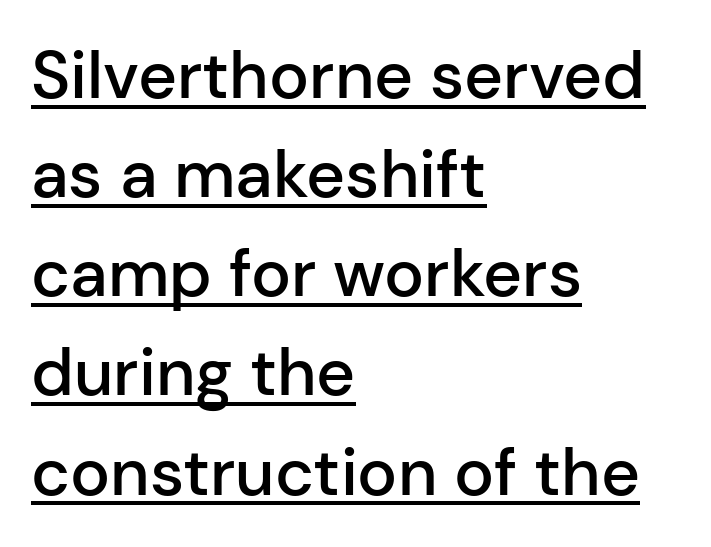
The image shows 67 px semibold sans-serif type, upright; set left-aligned, normal line spacing (1.48x), normal letter spacing, underlined; low stroke contrast and a medium x-height.
